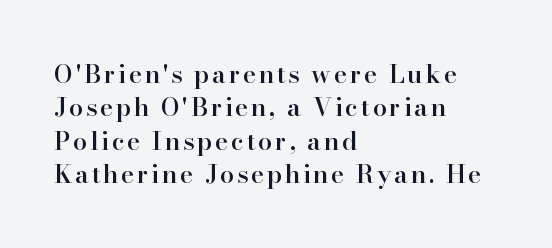
{"italic": "no", "bold": "semi", "underline": "no", "align": "left", "line_spacing": "normal", "line_spacing_ratio": 1.34, "glyph_px": 25}
